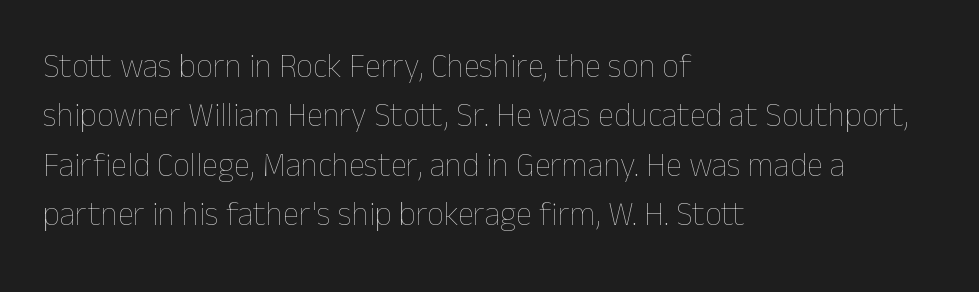
The image shows 33 px thin type, upright; set left-aligned, normal line spacing (1.5x), normal letter spacing, not underlined; low stroke contrast and a medium x-height.
